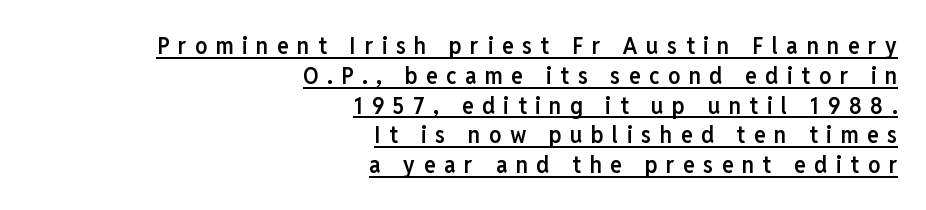
Q: Is the text bold? A: Semi-bold.
Q: Is the text italic (slanted)? A: No, it is upright.
Q: Is the text underlined? A: Yes.
Q: How is the paragraph aligned? A: Right-aligned.
Q: Is the spacing between letters normal or unusually wide? A: Unusually wide.
